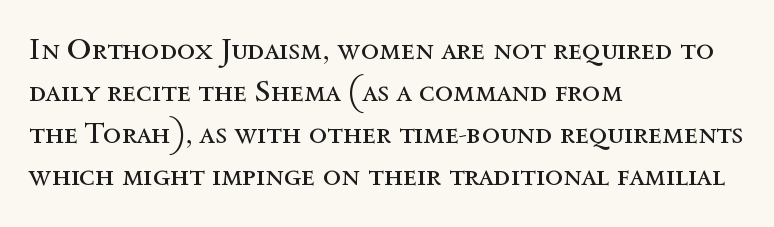
The image shows 30 px regular-weight type, upright; set left-aligned, normal line spacing (1.4x), normal letter spacing, not underlined; a medium x-height.
